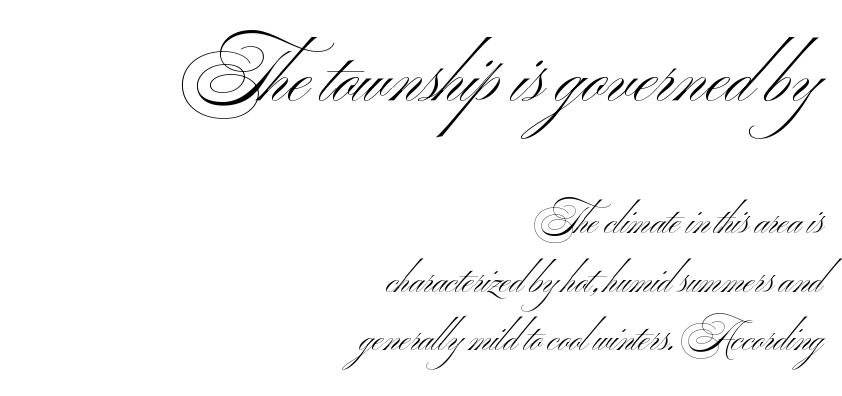
Reading top to bottom, the characters get smaller at the block break. The strokes carry an ordinary text weight at most. Successive baselines arrive at the customary interval. The rendering keeps characters at their native spacing. The lines in this sample share a right terminus and differ only in where they begin.
